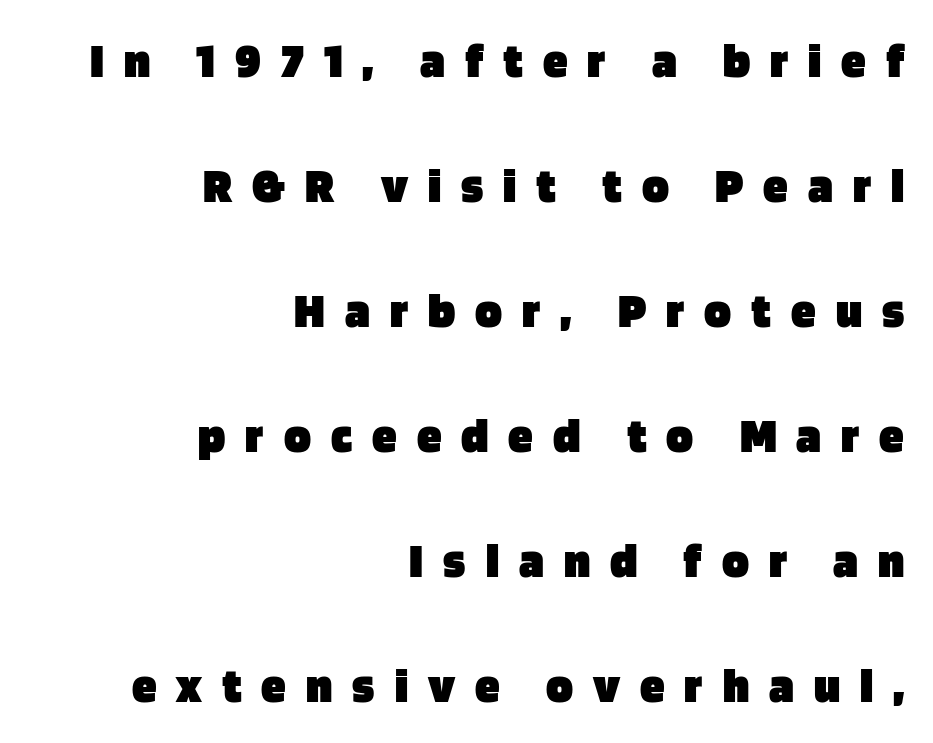
{"serif": "no", "italic": "no", "bold": "yes", "weight": "heavy", "width": "normal", "stroke_contrast": "low", "x_height": "large", "monospaced": "no", "underline": "no", "align": "right", "line_spacing": "loose", "line_spacing_ratio": 2.5, "letter_spacing": "wide", "letter_spacing_em": 0.4, "glyph_px": 50}
